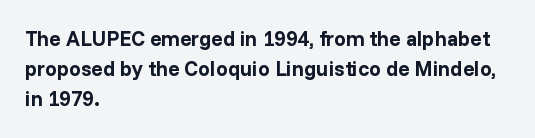
Q: Is the text bold? A: Yes.
Q: Is the text italic (slanted)? A: No, it is upright.
Q: Is the text underlined? A: No.
Q: How is the paragraph aligned? A: Left-aligned.
Q: Is the spacing between letters normal or unusually wide? A: Normal.
Q: Is the spacing between lines tight, normal or loose? A: Normal.
